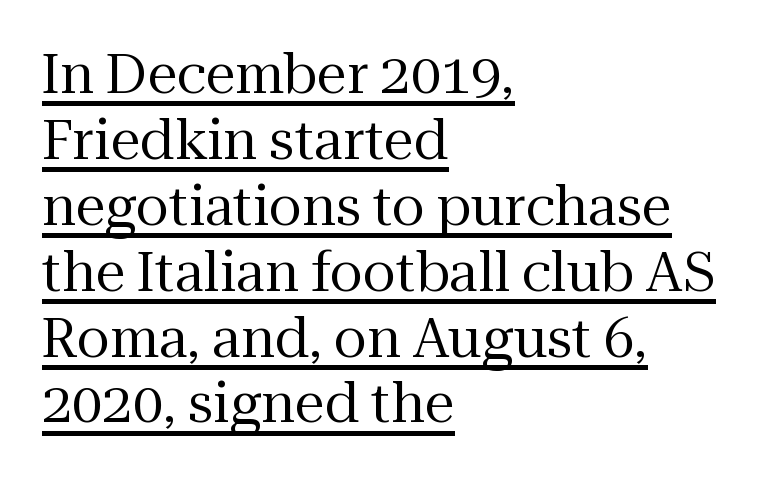
The text was rendered using a seriffed face with decorative stroke endings. Beneath each row of characters lies a ruled line. Spacing verdict: proportional, widths tailored to each character. Every character sits straight up, as roman type does. The weight tops out at a normal text grade.
